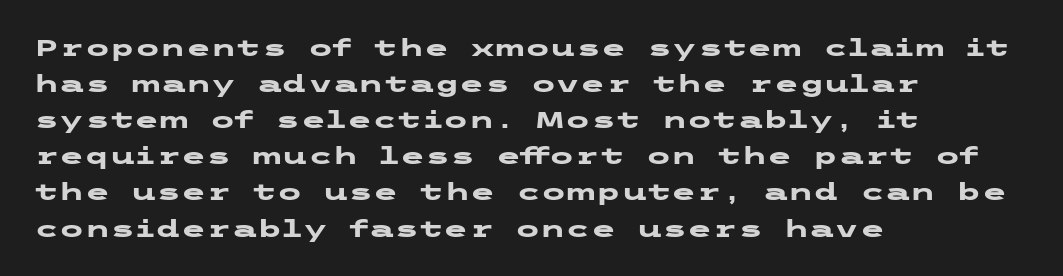
{"italic": "no", "bold": "yes", "underline": "no", "align": "left", "line_spacing": "normal", "line_spacing_ratio": 1.57, "letter_spacing": "normal", "letter_spacing_em": 0.0, "glyph_px": 23}
